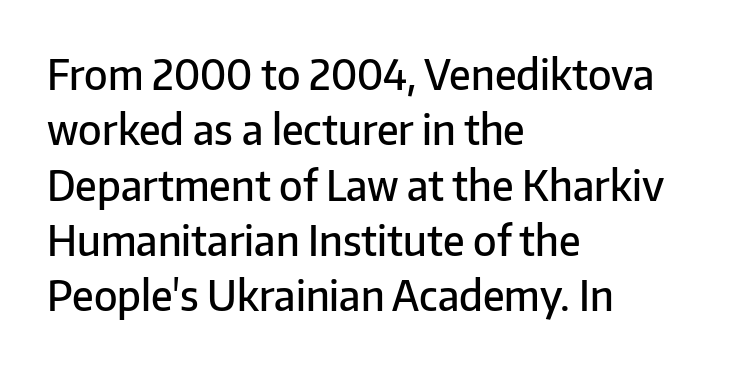
If you drew a ruler down the left edge, every line would touch it. Standard letterfit; no display-style spreading of the glyphs. The lettering holds an erect, upright posture throughout. In terms of letterform style, serifs are entirely absent. A typesetter would call this proportional, since set widths differ per character. Glance below the letters and you will spot only blank space.
